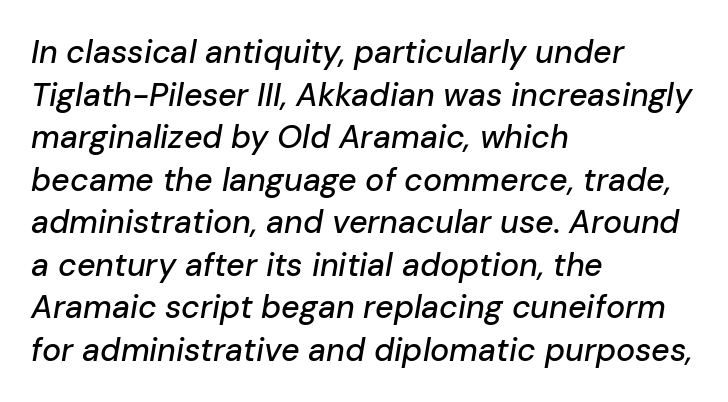
Q: Is the text italic (slanted)? A: Yes, it leans right by about 10 degrees.
Q: Is the text underlined? A: No.
Q: How is the paragraph aligned? A: Left-aligned.
Q: Is the spacing between letters normal or unusually wide? A: Normal.
Q: Is the spacing between lines tight, normal or loose? A: Normal.
Q: Width (condensed, normal, or wide)? A: Normal.
Q: Stroke contrast? A: Low.
Q: x-height? A: Medium.
Q: Monospaced? A: No.
